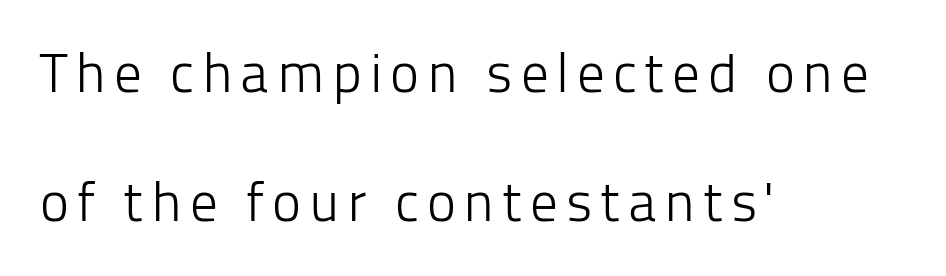
The image shows 55 px light sans-serif type, upright; set left-aligned, loose line spacing (2.35x), not underlined; low stroke contrast and a medium x-height.
